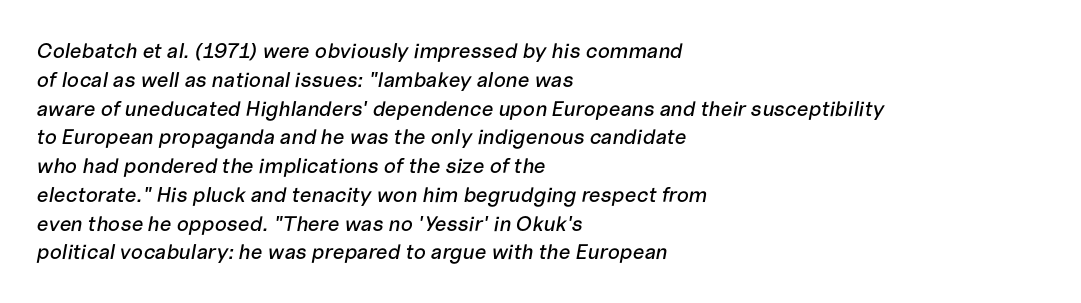
{"italic": "yes", "lean": "right", "slant_degrees": 10, "underline": "no", "align": "left", "line_spacing": "normal", "line_spacing_ratio": 1.37, "letter_spacing": "normal", "letter_spacing_em": 0.0, "glyph_px": 21}
